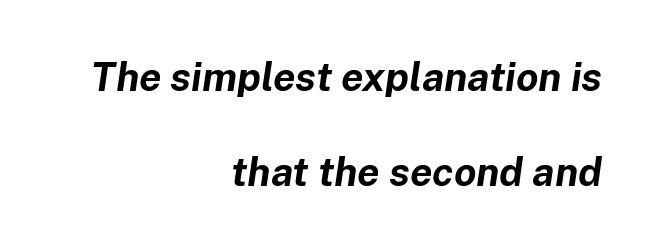
{"italic": "yes", "lean": "right", "slant_degrees": 8, "bold": "yes", "weight": "bold", "width": "normal", "stroke_contrast": "low", "x_height": "medium", "monospaced": "no", "underline": "no", "align": "right", "line_spacing": "loose", "line_spacing_ratio": 2.37, "letter_spacing": "normal", "letter_spacing_em": 0.0, "glyph_px": 40}
